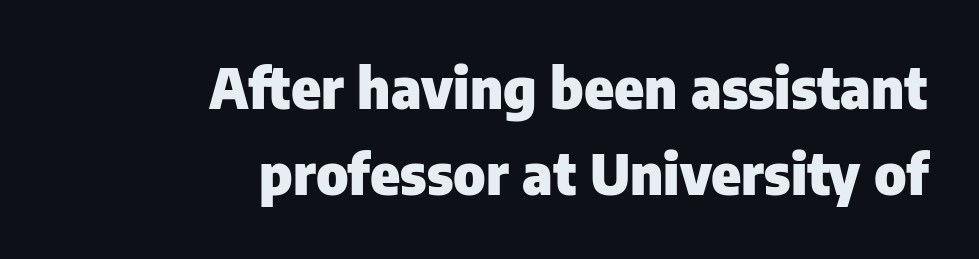
The baseline area is clear. The letters are bold, with thick, heavy strokes. These lines are composed in type without serifs. The lettering stays uniformly vertical, giving the passage a roman look.
